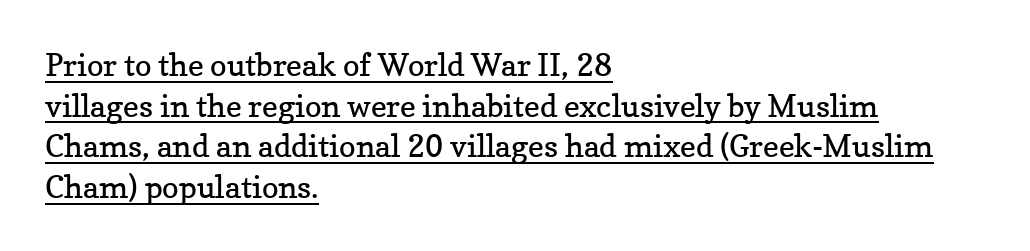
Spacing verdict: proportional, widths tailored to each character. Unlike a clean sans, this face finishes its strokes with serifs. Descenders here cross a horizontal rule under the line. No extra tracking has been applied to these lines. Unbolded letterforms with no extra heft. In terms of leading, this rendering sits right in the middle.
